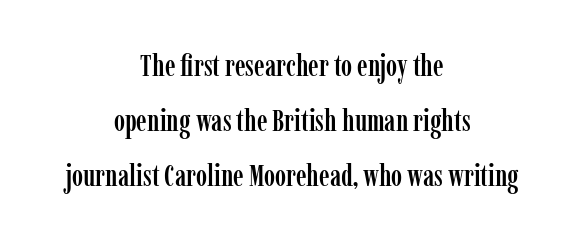
{"serif": "yes", "italic": "no", "width": "condensed", "stroke_contrast": "low", "x_height": "medium", "monospaced": "no", "underline": "no", "align": "center", "line_spacing_ratio": 1.84, "letter_spacing": "normal", "letter_spacing_em": 0.0, "glyph_px": 30}
